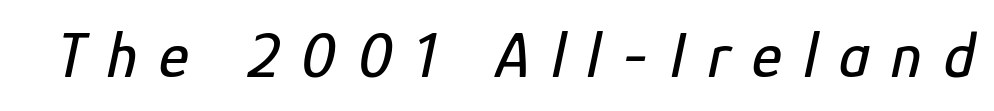
The lettering tilts uniformly, giving the passage an italic look. Does extra space separate the letters? Yes, quite a lot of it. Anything drawn beneath the words? Only blank space. Looks like regular typesetting: each glyph gets only the width it needs.
